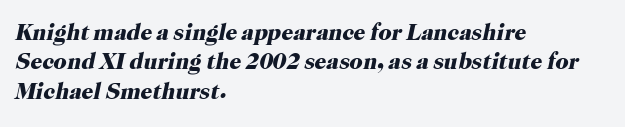
Q: Is the text bold? A: Yes.
Q: Is the text italic (slanted)? A: Yes, it leans right by about 12 degrees.
Q: Is the text underlined? A: No.
Q: How is the paragraph aligned? A: Left-aligned.
Q: Is the spacing between letters normal or unusually wide? A: Normal.
Q: Is the spacing between lines tight, normal or loose? A: Normal.
